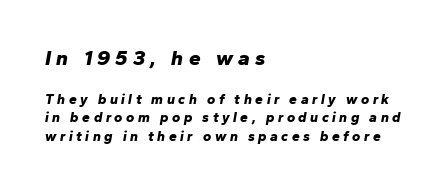
As a designer I'd log this as weight 700, bold. Check the space under the baseline: it is left empty. One-word summary of the alignment: left. Here the first block reads like a headline and the second like body copy. Students, observe: this is what conventionally led text looks like.
